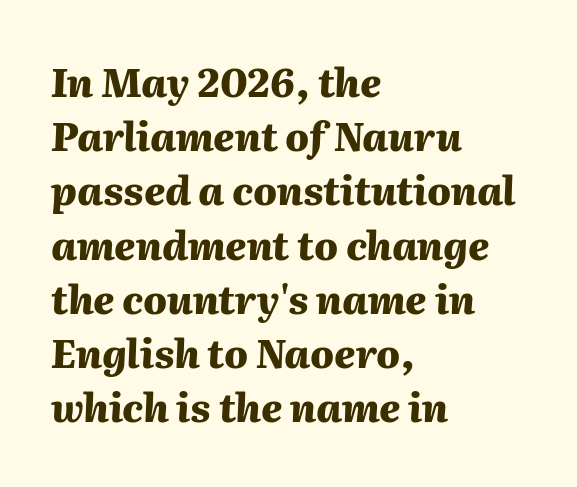
Q: Is the text bold? A: Yes.
Q: Is the text italic (slanted)? A: Yes, it leans right by about 2 degrees.
Q: Is the text underlined? A: No.
Q: How is the paragraph aligned? A: Left-aligned.
Q: Is the spacing between letters normal or unusually wide? A: Normal.
Q: Is the spacing between lines tight, normal or loose? A: Normal.
Q: Width (condensed, normal, or wide)? A: Normal.
Q: Stroke contrast? A: Medium.
Q: x-height? A: Medium.
Q: Monospaced? A: No.
